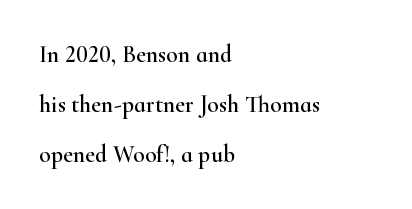
Widely set lines give the paragraph a tall, airy silhouette. This sample uses plain, unmodified letter spacing. This is the regular roman posture of the typeface. The passage shown is not underscored anywhere.
